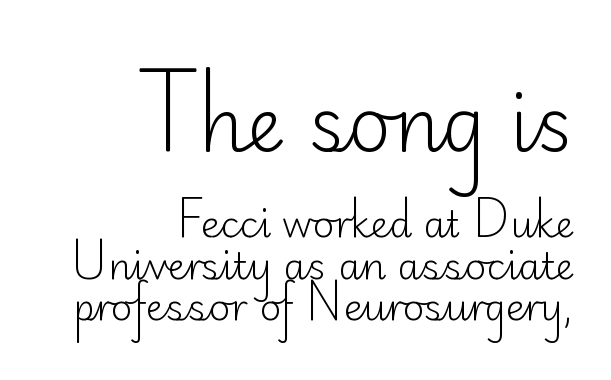
The letters stand straight up with perfectly vertical stems. The typesetter chose a ragged-left arrangement here. Each new line begins almost immediately beneath the previous one. Words appear dense and cohesive because spacing is normal. The strip under each line holds only bare page. Two sizes are in play, and the larger belongs to the first block.
